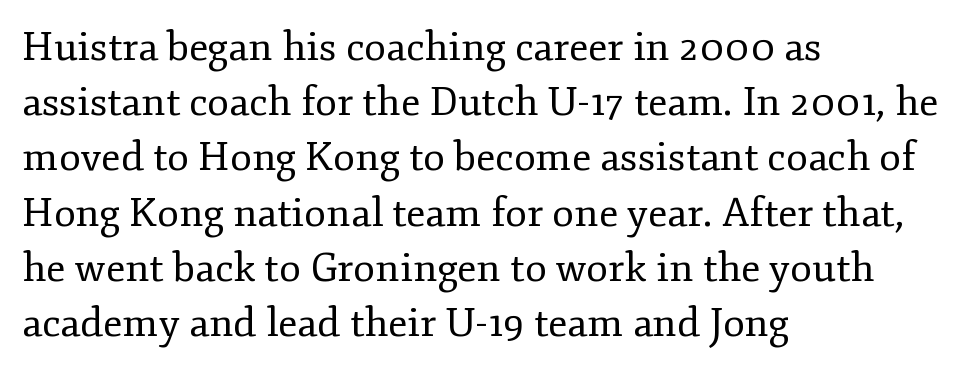
Q: Is the text bold? A: No.
Q: Is the text italic (slanted)? A: No, it is upright.
Q: Is the typeface a serif or a sans-serif typeface? A: Serif.
Q: Is the text underlined? A: No.
Q: How is the paragraph aligned? A: Left-aligned.
Q: Is the spacing between letters normal or unusually wide? A: Normal.
Q: Is the spacing between lines tight, normal or loose? A: Normal.
Q: Width (condensed, normal, or wide)? A: Normal.
Q: Stroke contrast? A: Low.
Q: x-height? A: Small.
Q: Monospaced? A: No.
